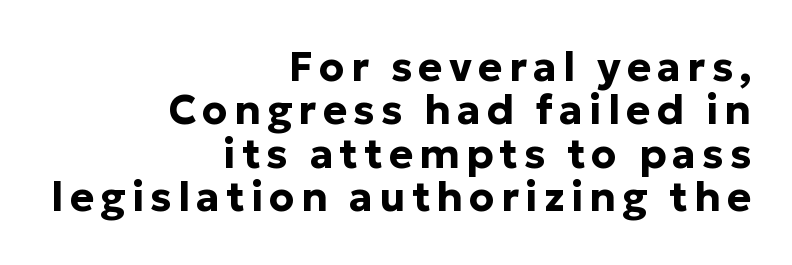
The image shows 41 px bold sans-serif type, upright; set right-aligned, tight line spacing (1.06x), not underlined; low stroke contrast and a medium x-height.
